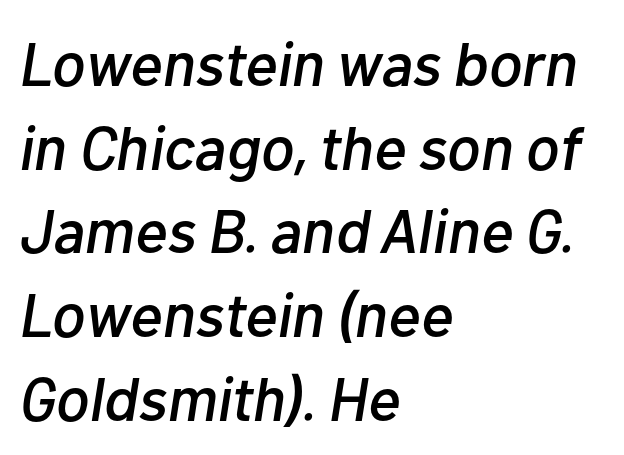
The image shows 62 px text type, italic (leaning right); set left-aligned, normal line spacing (1.35x), normal letter spacing, not underlined; low stroke contrast and a medium x-height.
